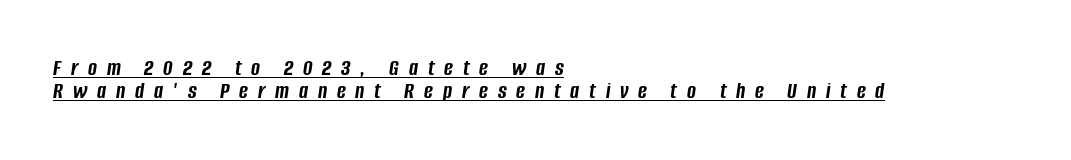
{"italic": "yes", "lean": "right", "slant_degrees": 8, "bold": "yes", "underline": "yes", "align": "left", "line_spacing": "tight", "line_spacing_ratio": 0.97, "letter_spacing": "wide", "letter_spacing_em": 0.41, "glyph_px": 24}
